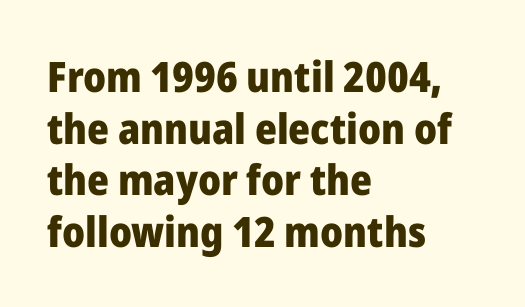
Words appear dense and cohesive because spacing is normal. Check under the words: just untouched page. Type style note: lacks serifs. Think of a printed novel: that variable character pitch is what you see here.
